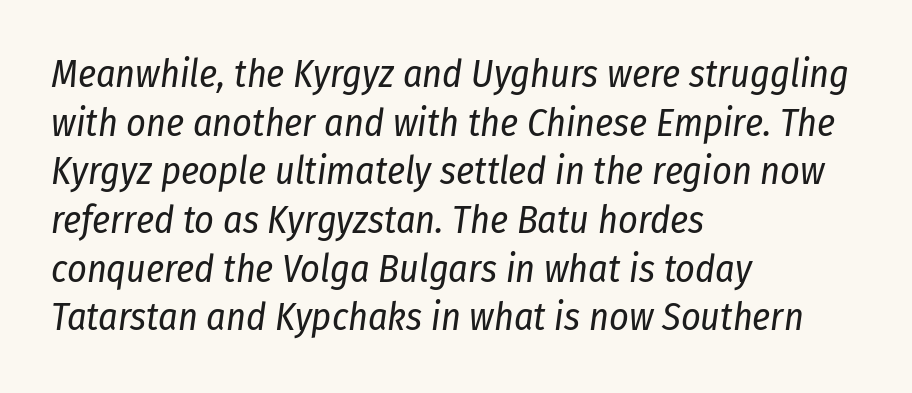
The image shows 38 px regular-weight, condensed type, italic (leaning right); set left-aligned, normal line spacing (1.28x), normal letter spacing, not underlined; low stroke contrast and a medium x-height.
